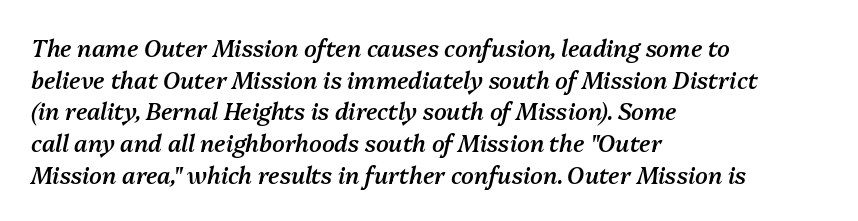
Nobody touched the tracking dial on this one. Weight: semibold (demi). Is there much room between lines? A standard amount, neither cramped nor airy. The letters are slanted; this is an italic face. Plain, unruled lines of type. Short and long lines alike share a common starting point at left.
